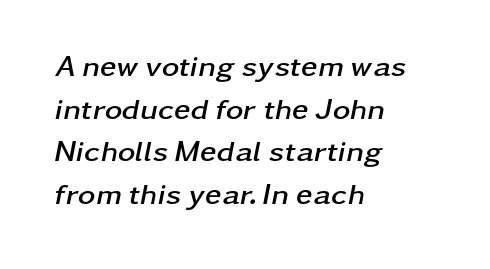
The image shows 30 px semibold, wide type, italic (leaning right); set left-aligned, normal line spacing (1.42x), normal letter spacing, not underlined; low stroke contrast and a medium x-height.
